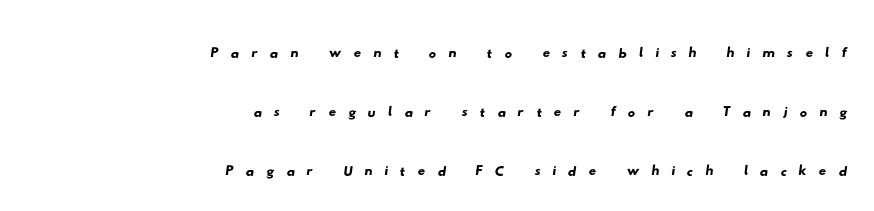
{"serif": "no", "width": "wide", "stroke_contrast": "low", "x_height": "small", "monospaced": "no", "underline": "no", "align": "right", "line_spacing": "normal", "line_spacing_ratio": 1.6, "letter_spacing": "wide", "letter_spacing_em": 0.32, "glyph_px": 37}
